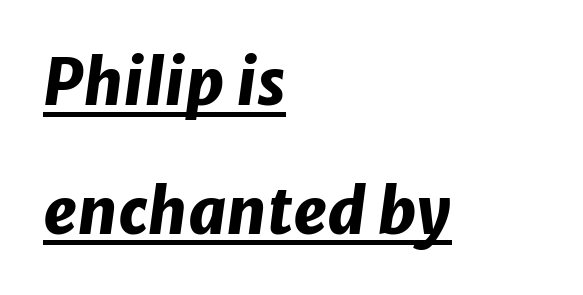
Letter spacing: default. This sample has the flowing, uneven cadence of proportional lettering. The glyphs look as if they've been sheared to an angle. Strong, thick strokes mark this as bold type.
